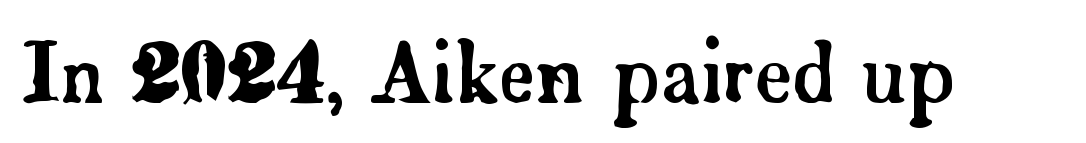
The image shows 80 px serif type, upright; set normal letter spacing, not underlined; low stroke contrast and a small x-height.
